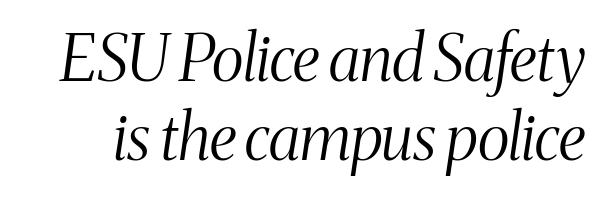
{"serif": "yes", "italic": "yes", "lean": "right", "slant_degrees": 8, "bold": "no", "weight": "light", "width": "condensed", "stroke_contrast": "medium", "x_height": "medium", "monospaced": "no", "underline": "no", "line_spacing": "normal", "line_spacing_ratio": 1.25, "letter_spacing": "normal", "letter_spacing_em": 0.0, "glyph_px": 63}
